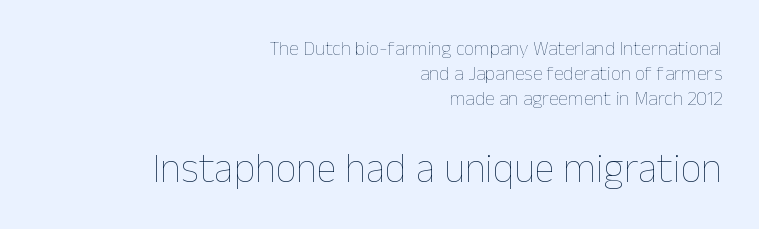
Q: Is the text bold? A: No.
Q: Is the text italic (slanted)? A: No, it is upright.
Q: Is the text underlined? A: No.
Q: How is the paragraph aligned? A: Right-aligned.
Q: Is the spacing between letters normal or unusually wide? A: Normal.
Q: Is the spacing between lines tight, normal or loose? A: Normal.
Q: Which block of text is set in a larger size, the first (top) or the second (bottom)? A: The second (bottom) one.
Q: Width (condensed, normal, or wide)? A: Normal.
Q: Stroke contrast? A: Low.
Q: x-height? A: Medium.
Q: Monospaced? A: No.
